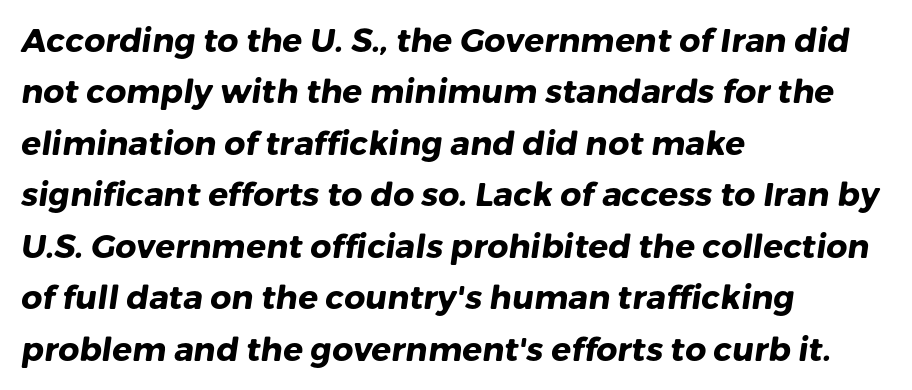
Q: Is the text bold? A: Yes.
Q: Is the typeface a serif or a sans-serif typeface? A: Sans-serif.
Q: Is the text underlined? A: No.
Q: How is the paragraph aligned? A: Left-aligned.
Q: Is the spacing between letters normal or unusually wide? A: Normal.
Q: Is the spacing between lines tight, normal or loose? A: Normal.
Q: Width (condensed, normal, or wide)? A: Normal.
Q: Stroke contrast? A: Low.
Q: x-height? A: Medium.
Q: Monospaced? A: No.
